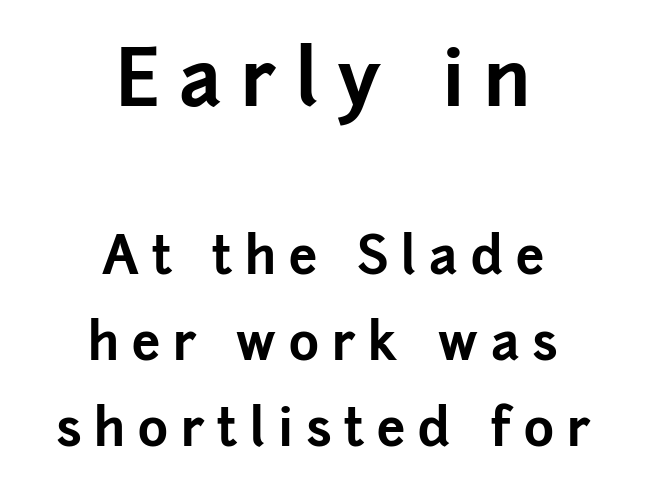
Stroke terminals: plain, sans-serif. Designer's note — italics off, roman on. The face used here is proportionally spaced, like ordinary book or web type. Tracking here is generous; glyphs stand well apart from one another.
